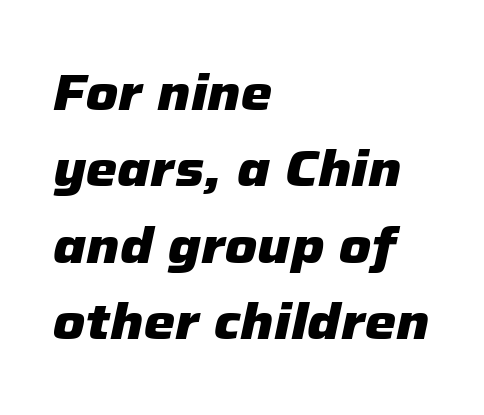
{"italic": "yes", "lean": "right", "slant_degrees": 12, "bold": "yes", "weight": "heavy", "width": "normal", "stroke_contrast": "low", "x_height": "medium", "monospaced": "no", "underline": "no", "align": "left", "line_spacing": "normal", "line_spacing_ratio": 1.53, "letter_spacing": "normal", "letter_spacing_em": 0.0, "glyph_px": 50}
